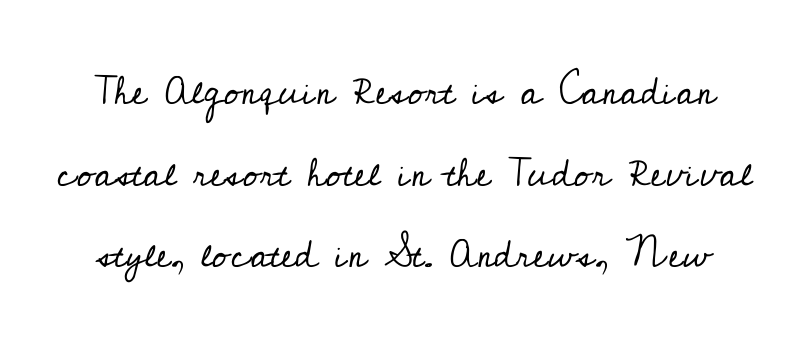
Q: Is the text bold? A: No.
Q: Is the text italic (slanted)? A: Yes.
Q: Is the typeface a serif or a sans-serif typeface? A: Serif.
Q: Is the text underlined? A: No.
Q: Is the spacing between letters normal or unusually wide? A: Normal.
Q: Is the spacing between lines tight, normal or loose? A: Loose.
Q: Width (condensed, normal, or wide)? A: Normal.
Q: Stroke contrast? A: Low.
Q: x-height? A: Small.
Q: Monospaced? A: No.
